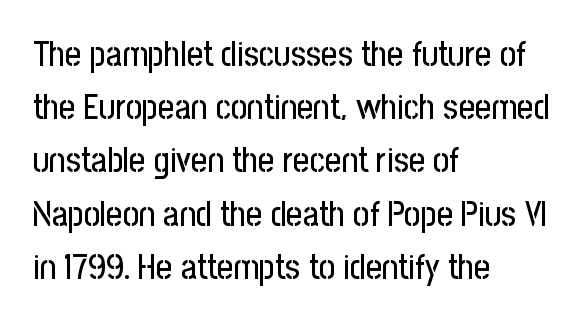
{"serif": "no", "italic": "no", "width": "condensed", "stroke_contrast": "low", "x_height": "medium", "monospaced": "no", "underline": "no", "align": "left", "line_spacing": "normal", "line_spacing_ratio": 1.52, "letter_spacing": "normal", "letter_spacing_em": 0.0, "glyph_px": 35}
